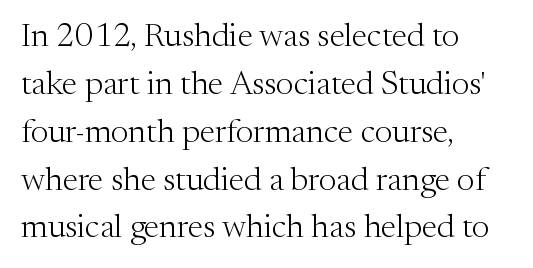
The image shows 33 px light serif type, upright; set left-aligned, normal line spacing (1.45x), normal letter spacing, not underlined; medium stroke contrast and a medium x-height.
